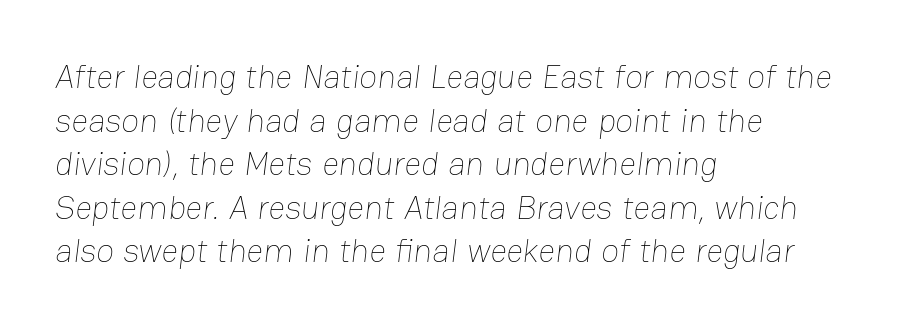
The image shows 33 px thin type; set left-aligned, normal line spacing (1.32x), normal letter spacing, not underlined; low stroke contrast and a medium x-height.
